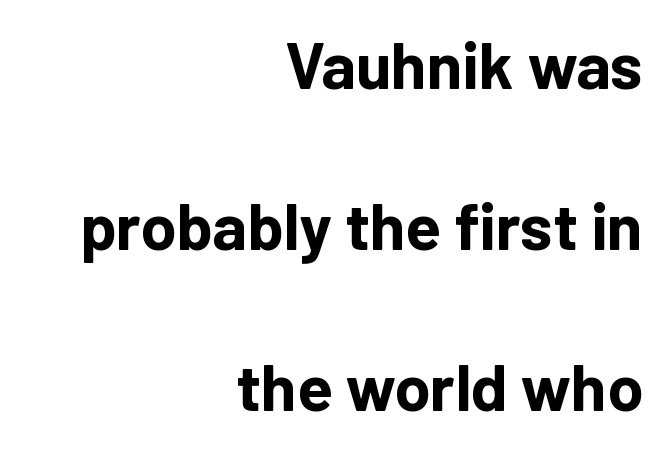
The image shows 65 px bold sans-serif type, upright; set right-aligned, loose line spacing (2.48x), normal letter spacing, not underlined; low stroke contrast and a medium x-height.
